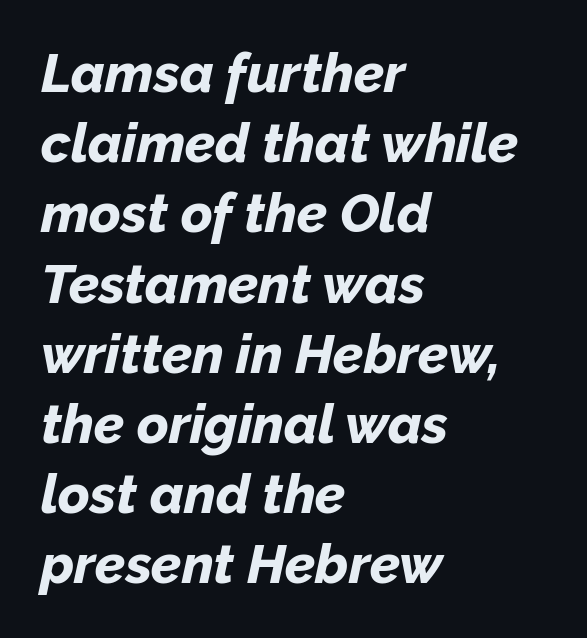
Rule under the text: the space is simply empty. As a designer I'd log this as weight 700, bold. The line-height multiplier appears to be the usual default. Style check: oblique.
